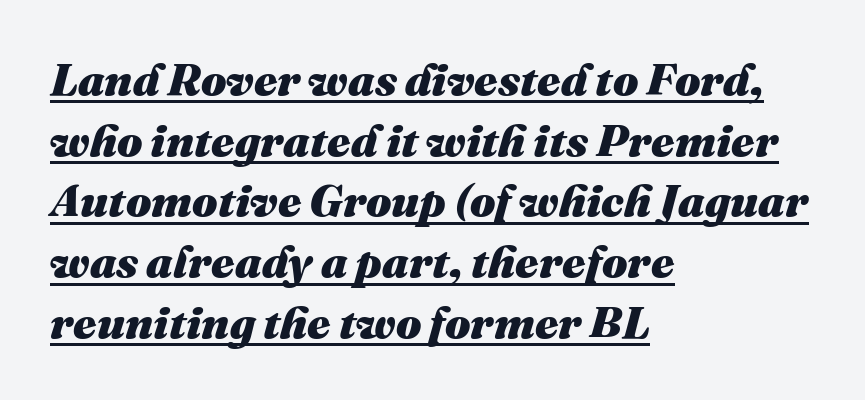
Q: Is the text bold? A: Yes.
Q: Is the text italic (slanted)? A: Yes, it leans right by about 16 degrees.
Q: Is the text underlined? A: Yes.
Q: How is the paragraph aligned? A: Left-aligned.
Q: Is the spacing between letters normal or unusually wide? A: Normal.
Q: Is the spacing between lines tight, normal or loose? A: Normal.
Q: Width (condensed, normal, or wide)? A: Normal.
Q: Stroke contrast? A: Medium.
Q: x-height? A: Medium.
Q: Monospaced? A: No.
